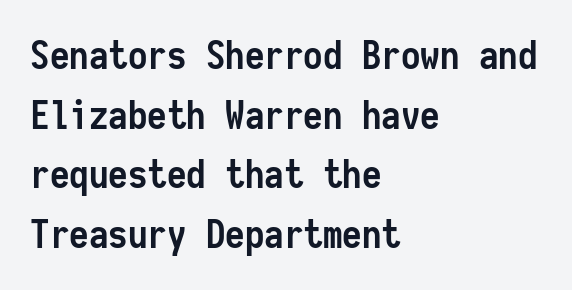
Grotesque or geometric, the face here clearly has no serifs. Each new line begins a customary step beneath the previous one. A clean baseline with only descenders dipping below it. In terms of posture, this sample is upright. No extra tracking has been applied to these lines.
